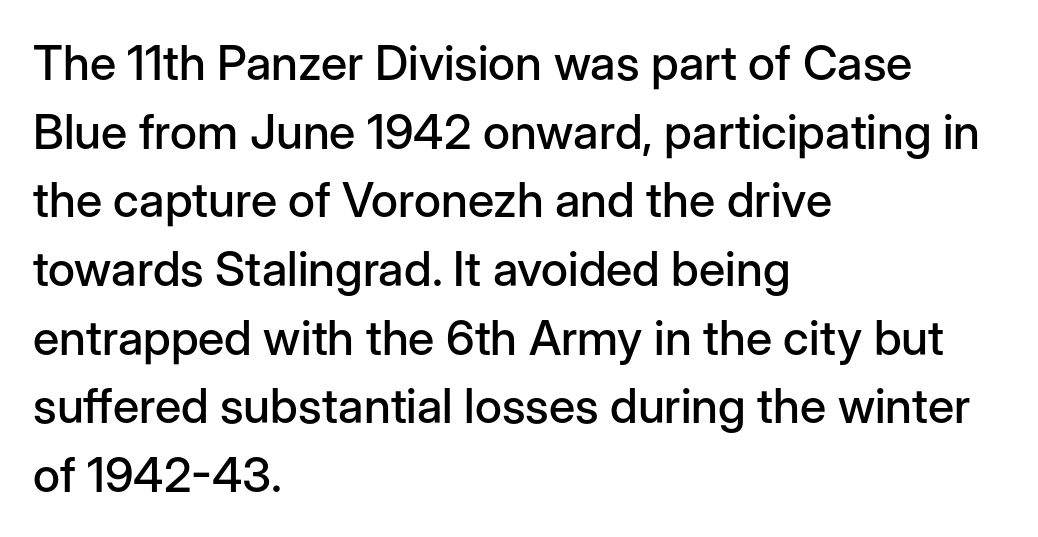
Q: Is the text italic (slanted)? A: No, it is upright.
Q: Is the typeface a serif or a sans-serif typeface? A: Sans-serif.
Q: Is the text underlined? A: No.
Q: How is the paragraph aligned? A: Left-aligned.
Q: Is the spacing between letters normal or unusually wide? A: Normal.
Q: Is the spacing between lines tight, normal or loose? A: Normal.
Q: Width (condensed, normal, or wide)? A: Normal.
Q: Stroke contrast? A: Low.
Q: x-height? A: Medium.
Q: Monospaced? A: No.
